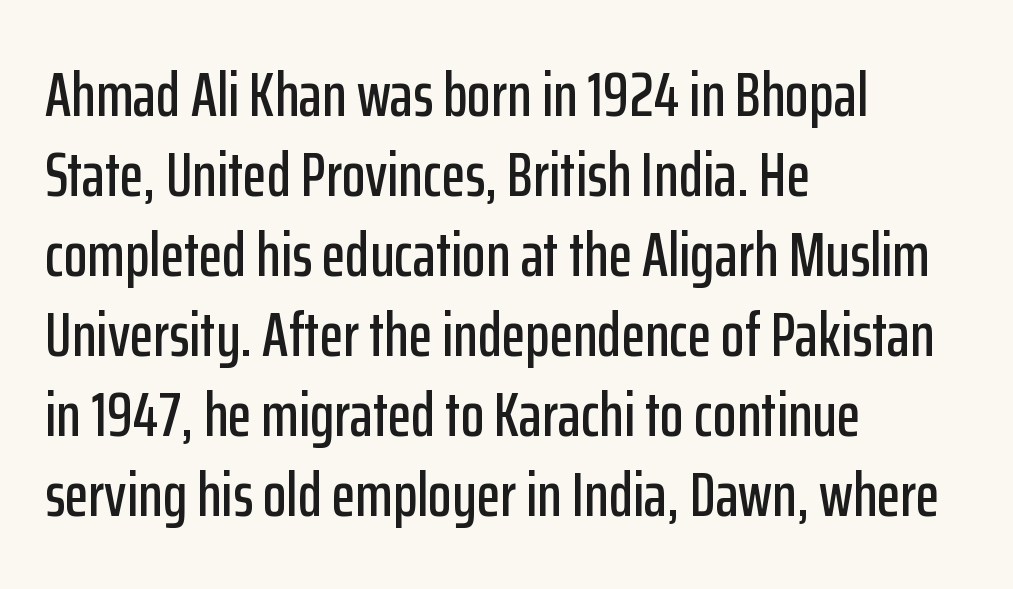
Summary of vertical rhythm: regular, with standard interline spacing. Is this a fixed-width face? No — the glyphs have proportional, varying widths. If you drew a line through each stem, it would be perfectly vertical. This is sans-serif lettering, the kind often seen on screens and signage. Default kerning and tracking; the words read as compact shapes.
